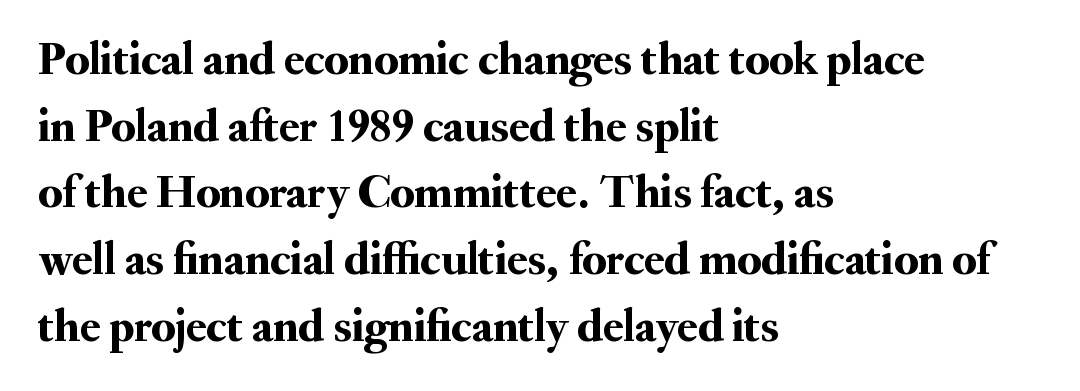
Q: Is the text italic (slanted)? A: No, it is upright.
Q: Is the typeface a serif or a sans-serif typeface? A: Serif.
Q: Is the text underlined? A: No.
Q: How is the paragraph aligned? A: Left-aligned.
Q: Is the spacing between letters normal or unusually wide? A: Normal.
Q: Is the spacing between lines tight, normal or loose? A: Normal.
Q: Width (condensed, normal, or wide)? A: Normal.
Q: Stroke contrast? A: Medium.
Q: x-height? A: Small.
Q: Monospaced? A: No.
